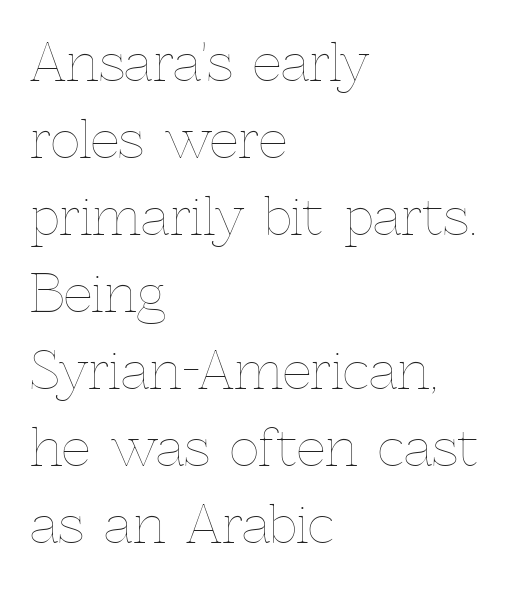
Q: Is the text bold? A: No.
Q: Is the text italic (slanted)? A: No, it is upright.
Q: Is the text underlined? A: No.
Q: How is the paragraph aligned? A: Left-aligned.
Q: Is the spacing between letters normal or unusually wide? A: Normal.
Q: Is the spacing between lines tight, normal or loose? A: Normal.
Q: Width (condensed, normal, or wide)? A: Normal.
Q: x-height? A: Medium.
Q: Monospaced? A: No.
